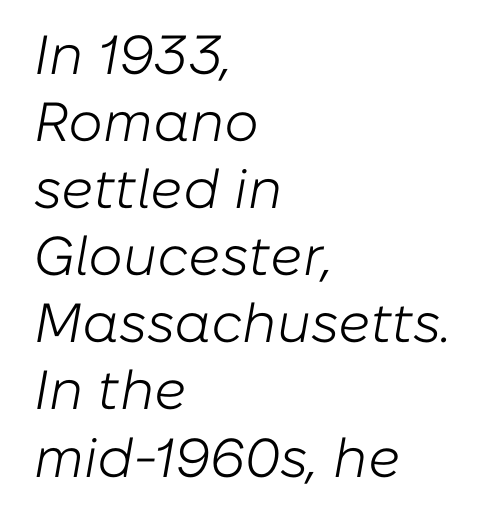
Q: Is the text bold? A: No.
Q: Is the text italic (slanted)? A: Yes, it leans right by about 10 degrees.
Q: Is the text underlined? A: No.
Q: How is the paragraph aligned? A: Left-aligned.
Q: Is the spacing between letters normal or unusually wide? A: Normal.
Q: Width (condensed, normal, or wide)? A: Normal.
Q: Stroke contrast? A: Low.
Q: x-height? A: Medium.
Q: Monospaced? A: No.
